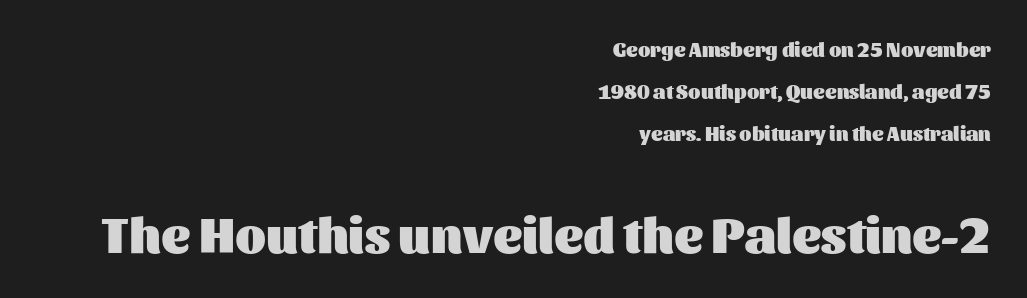
The space directly below the letters is spotless. Thick stems and heavy bowls — unmistakably bold. The passage shown is typed in a proportional face where columns would drift. The rendering uses a large line-height, opening up the rows.
